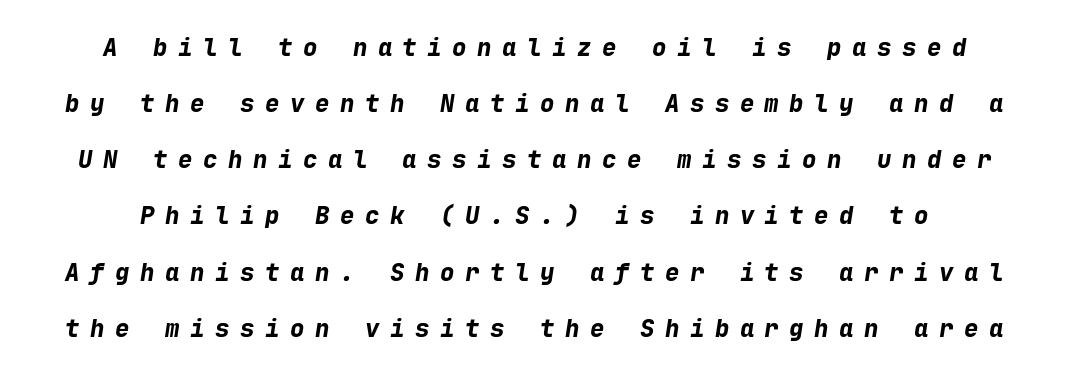
Q: Is the text bold? A: Yes.
Q: Is the text italic (slanted)? A: Yes, it leans right by about 9 degrees.
Q: Is the text underlined? A: No.
Q: Is the spacing between letters normal or unusually wide? A: Unusually wide.
Q: Is the spacing between lines tight, normal or loose? A: Loose.
